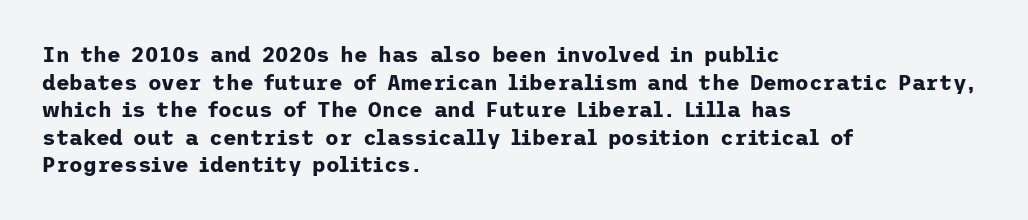
Q: Is the text bold? A: Yes.
Q: Is the text italic (slanted)? A: No, it is upright.
Q: Is the text underlined? A: No.
Q: How is the paragraph aligned? A: Left-aligned.
Q: Is the spacing between letters normal or unusually wide? A: Normal.
Q: Is the spacing between lines tight, normal or loose? A: Normal.
